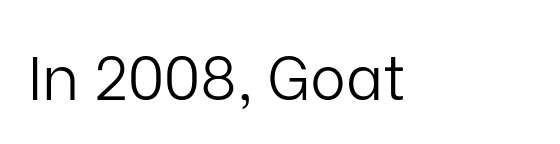
Q: Is the text bold? A: No.
Q: Is the text italic (slanted)? A: No, it is upright.
Q: Is the typeface a serif or a sans-serif typeface? A: Sans-serif.
Q: Is the text underlined? A: No.
Q: Is the spacing between letters normal or unusually wide? A: Normal.
Q: Width (condensed, normal, or wide)? A: Normal.
Q: Stroke contrast? A: Low.
Q: x-height? A: Medium.
Q: Monospaced? A: No.
